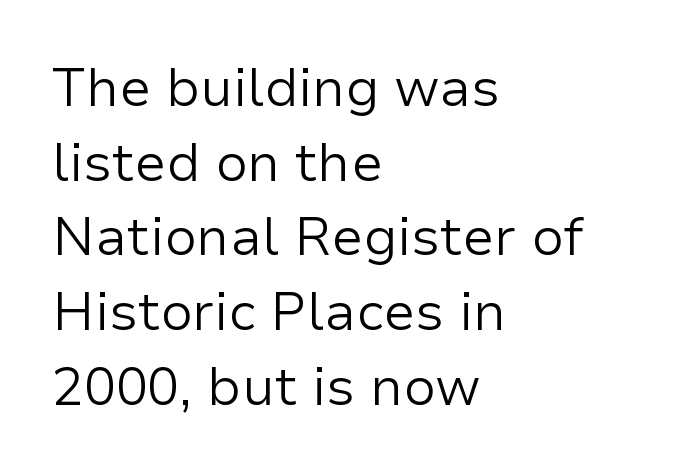
{"serif": "no", "italic": "no", "bold": "no", "weight": "regular", "width": "normal", "stroke_contrast": "low", "x_height": "medium", "monospaced": "no", "underline": "no", "align": "left", "line_spacing": "normal", "line_spacing_ratio": 1.41, "letter_spacing": "normal", "letter_spacing_em": 0.0, "glyph_px": 53}
